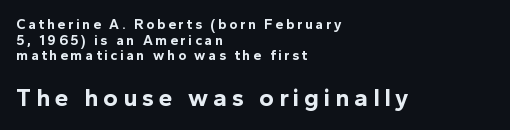
Q: Is the text bold? A: Yes.
Q: Is the text italic (slanted)? A: No, it is upright.
Q: Is the text underlined? A: No.
Q: How is the paragraph aligned? A: Left-aligned.
Q: Is the spacing between lines tight, normal or loose? A: Tight.
Q: Which block of text is set in a larger size, the first (top) or the second (bottom)? A: The second (bottom) one.
